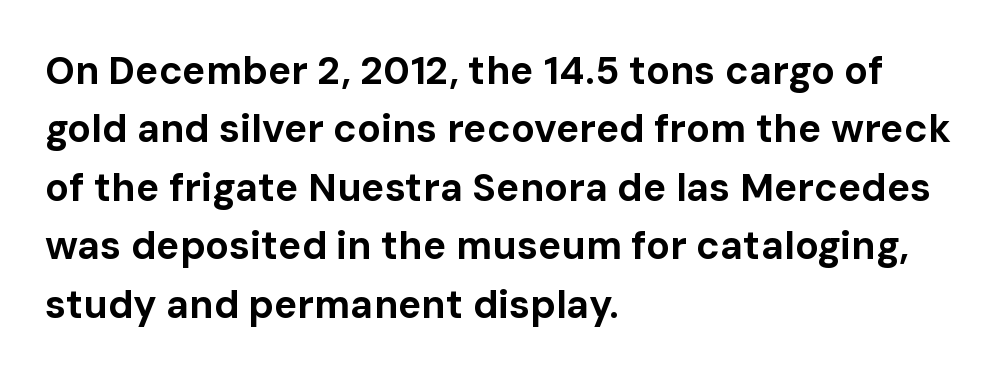
In terms of leading, this rendering sits right in the middle. The type sits square on the baseline with zero lean. A sans-serif font was chosen for this passage. Teacher's note: observe the even left margin — that is flush-left alignment. This sample uses plain, unmodified letter spacing. This sample has the flowing, uneven cadence of proportional lettering.
